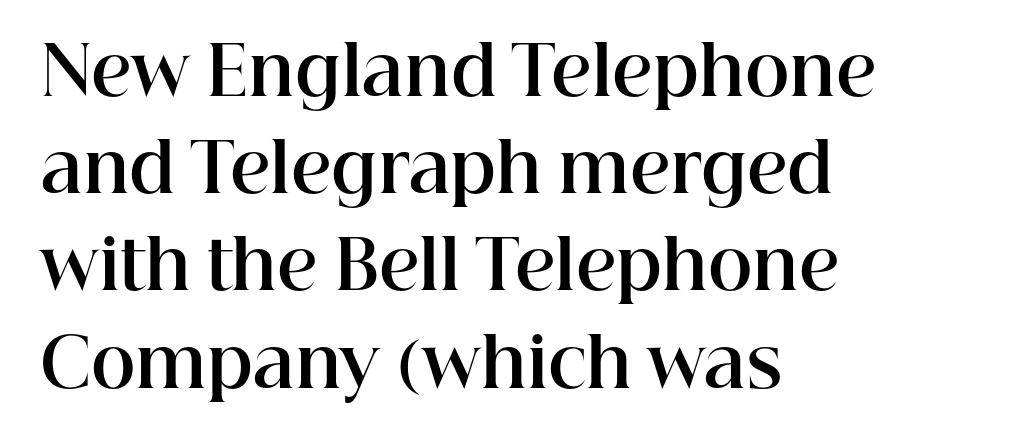
Q: Is the text bold? A: Yes.
Q: Is the text italic (slanted)? A: No, it is upright.
Q: Is the typeface a serif or a sans-serif typeface? A: Serif.
Q: Is the text underlined? A: No.
Q: How is the paragraph aligned? A: Left-aligned.
Q: Is the spacing between letters normal or unusually wide? A: Normal.
Q: Is the spacing between lines tight, normal or loose? A: Normal.
Q: Width (condensed, normal, or wide)? A: Normal.
Q: Stroke contrast? A: High.
Q: x-height? A: Medium.
Q: Monospaced? A: No.
